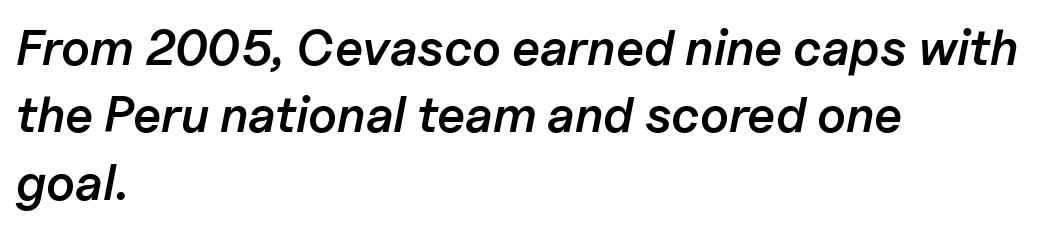
Q: Is the text bold? A: Semi-bold.
Q: Is the text italic (slanted)? A: Yes, it leans right by about 11 degrees.
Q: Is the text underlined? A: No.
Q: How is the paragraph aligned? A: Left-aligned.
Q: Is the spacing between letters normal or unusually wide? A: Normal.
Q: Is the spacing between lines tight, normal or loose? A: Normal.
Q: Width (condensed, normal, or wide)? A: Normal.
Q: Stroke contrast? A: Low.
Q: x-height? A: Medium.
Q: Monospaced? A: No.
